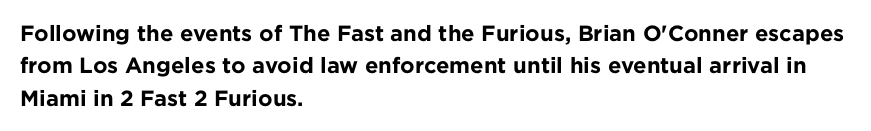
The image shows 22 px bold type, upright; set left-aligned, normal line spacing (1.47x), normal letter spacing, not underlined.
